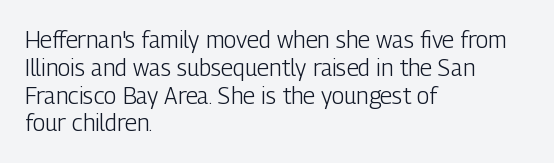
The image shows 23 px text type, upright; set left-aligned, line spacing 1.21x, normal letter spacing, not underlined.
